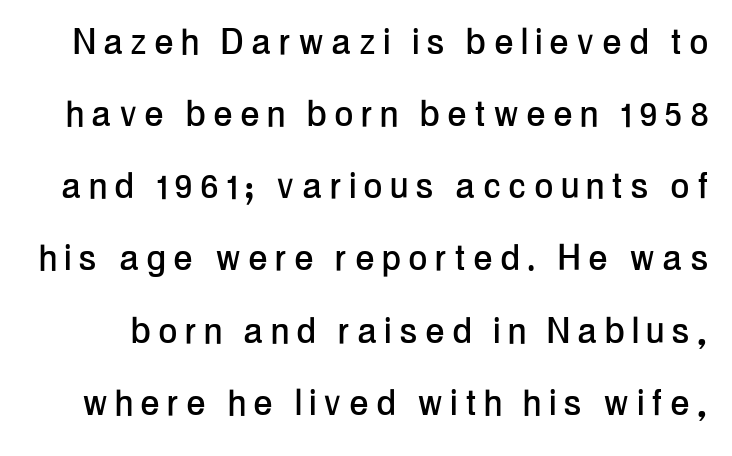
The image shows 44 px condensed sans-serif type, upright; set normal line spacing (1.64x), unusually wide letter spacing (+0.2 em), not underlined; low stroke contrast and a medium x-height.
